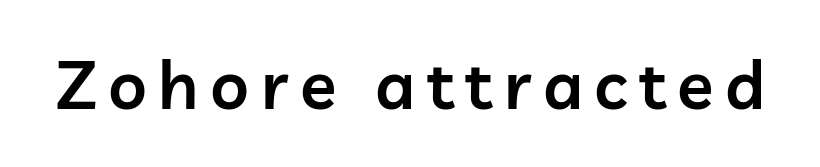
Q: Is the text bold? A: Semi-bold.
Q: Is the text italic (slanted)? A: No, it is upright.
Q: Is the typeface a serif or a sans-serif typeface? A: Sans-serif.
Q: Is the text underlined? A: No.
Q: Width (condensed, normal, or wide)? A: Normal.
Q: Stroke contrast? A: Low.
Q: x-height? A: Medium.
Q: Monospaced? A: No.
